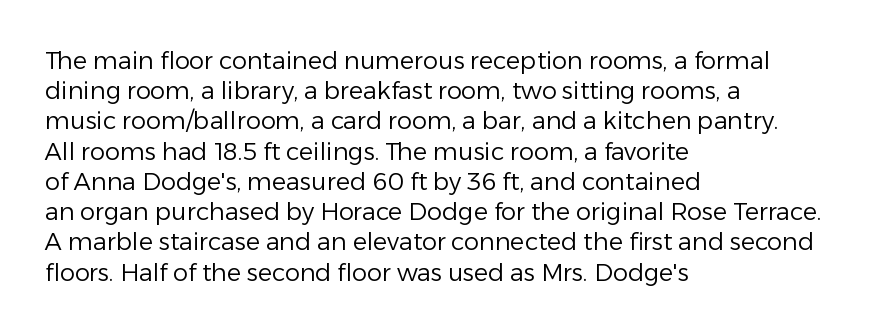
The image shows 24 px text type, upright; set left-aligned, normal line spacing (1.26x), normal letter spacing, not underlined.
